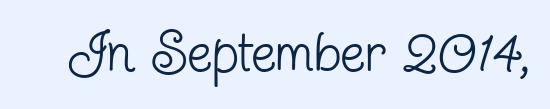
{"serif": "yes", "italic": "no", "bold": "no", "weight": "regular", "width": "condensed", "stroke_contrast": "low", "x_height": "medium", "monospaced": "no", "underline": "no", "letter_spacing": "normal", "letter_spacing_em": 0.0, "glyph_px": 56}
